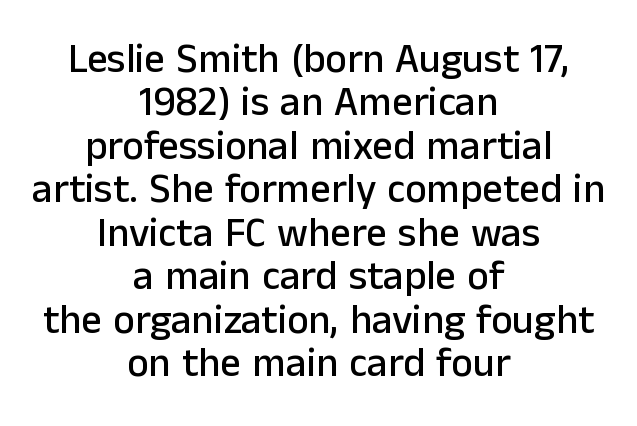
The image shows 41 px sans-serif type, upright; set centered, tight line spacing (1.06x), normal letter spacing, not underlined; low stroke contrast and a medium x-height.
